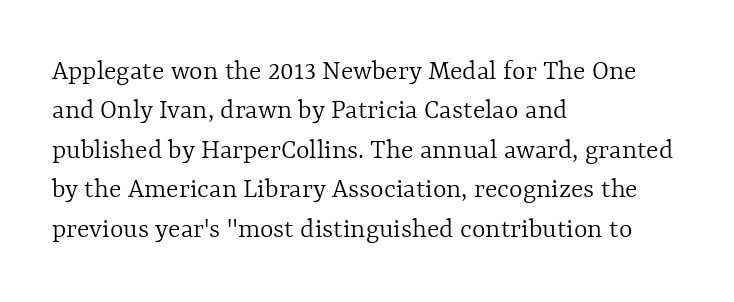
Q: Is the text bold? A: No.
Q: Is the text italic (slanted)? A: No, it is upright.
Q: Is the text underlined? A: No.
Q: How is the paragraph aligned? A: Left-aligned.
Q: Is the spacing between letters normal or unusually wide? A: Normal.
Q: Is the spacing between lines tight, normal or loose? A: Normal.
Q: Width (condensed, normal, or wide)? A: Normal.
Q: x-height? A: Medium.
Q: Monospaced? A: No.
